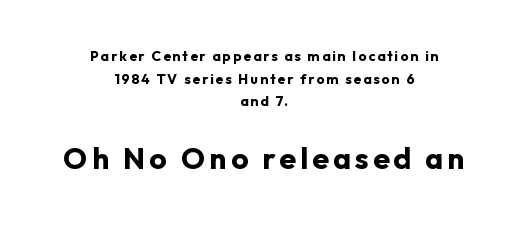
Q: Is the text bold? A: Yes.
Q: Is the text italic (slanted)? A: No, it is upright.
Q: Is the typeface a serif or a sans-serif typeface? A: Sans-serif.
Q: Is the text underlined? A: No.
Q: How is the paragraph aligned? A: Centered.
Q: Is the spacing between lines tight, normal or loose? A: Normal.
Q: Which block of text is set in a larger size, the first (top) or the second (bottom)? A: The second (bottom) one.
Q: Width (condensed, normal, or wide)? A: Normal.
Q: Stroke contrast? A: Low.
Q: x-height? A: Medium.
Q: Monospaced? A: No.
